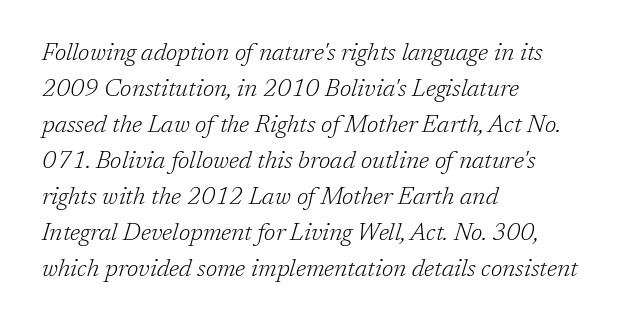
The image shows 24 px text type, italic (leaning right); set left-aligned, normal line spacing (1.5x), normal letter spacing, not underlined.
